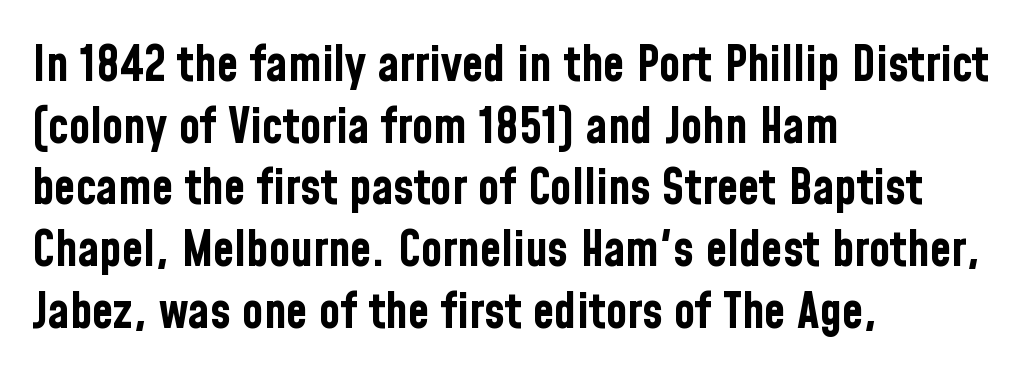
The image shows 49 px bold, condensed sans-serif type, upright; set left-aligned, normal line spacing (1.26x), normal letter spacing, not underlined; low stroke contrast and a medium x-height.
